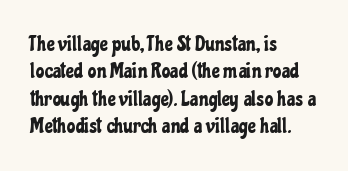
Q: Is the text italic (slanted)? A: No, it is upright.
Q: Is the text underlined? A: No.
Q: How is the paragraph aligned? A: Left-aligned.
Q: Is the spacing between letters normal or unusually wide? A: Normal.
Q: Is the spacing between lines tight, normal or loose? A: Normal.
